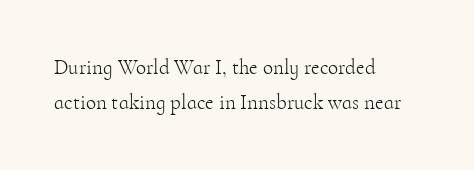
{"italic": "no", "bold": "no", "underline": "no", "align": "left", "line_spacing": "normal", "line_spacing_ratio": 1.66, "letter_spacing": "normal", "letter_spacing_em": 0.0, "glyph_px": 21}
